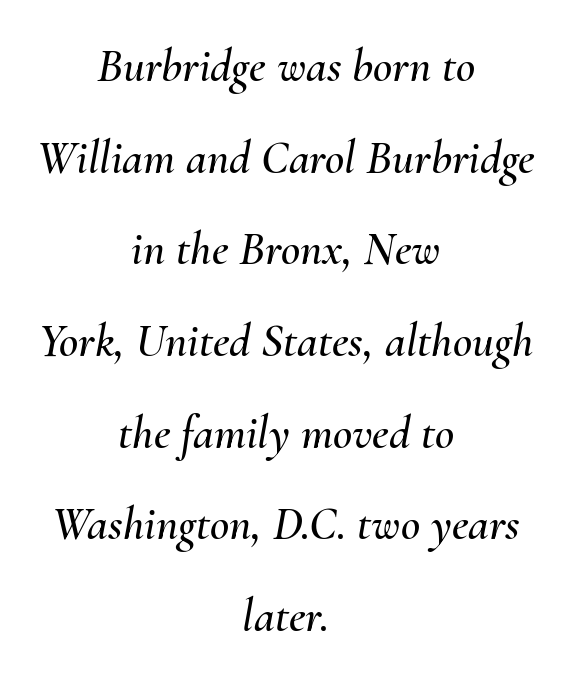
{"italic": "yes", "lean": "right", "slant_degrees": 10, "width": "normal", "stroke_contrast": "medium", "x_height": "small", "monospaced": "no", "underline": "no", "align": "center", "line_spacing": "loose", "line_spacing_ratio": 1.95, "letter_spacing": "normal", "letter_spacing_em": 0.0, "glyph_px": 47}
